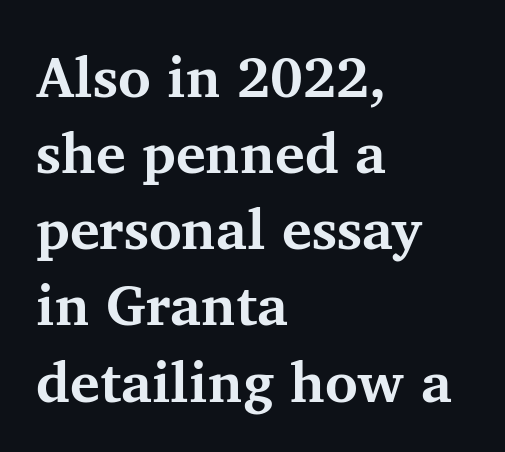
Q: Is the text bold? A: Yes.
Q: Is the text italic (slanted)? A: No, it is upright.
Q: Is the typeface a serif or a sans-serif typeface? A: Serif.
Q: Is the text underlined? A: No.
Q: How is the paragraph aligned? A: Left-aligned.
Q: Is the spacing between letters normal or unusually wide? A: Normal.
Q: Is the spacing between lines tight, normal or loose? A: Normal.
Q: Width (condensed, normal, or wide)? A: Normal.
Q: Stroke contrast? A: Medium.
Q: x-height? A: Medium.
Q: Monospaced? A: No.
